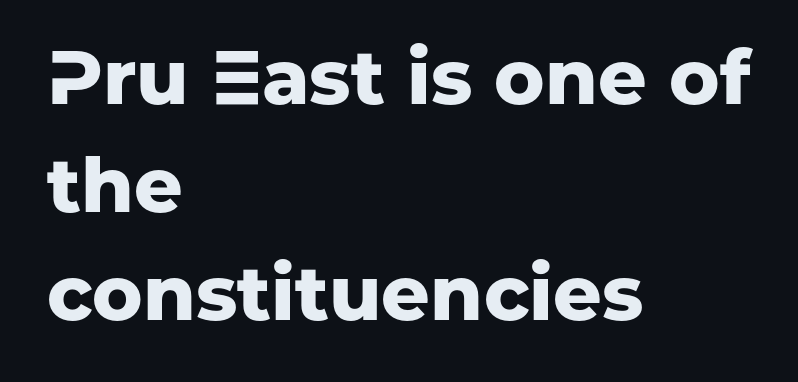
Interline gaps are of average width in this sample. Every row of glyphs begins at an identical x-position on the left. Proportional: the letters do not fall into vertical columns. No word sits above an underline. Compared with an ordinary text face, these strokes are far heavier — a full bold. Serifs: no, the terminals of the letterforms are clean.
